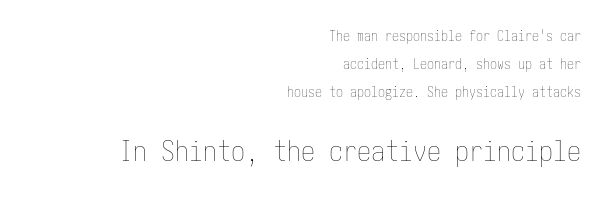
Regarding leading, the lines here are spaced well apart. Words appear dense and cohesive because spacing is normal. Weight: in the light-to-regular range. Between these two stacked blocks, the lower one wins on size.
